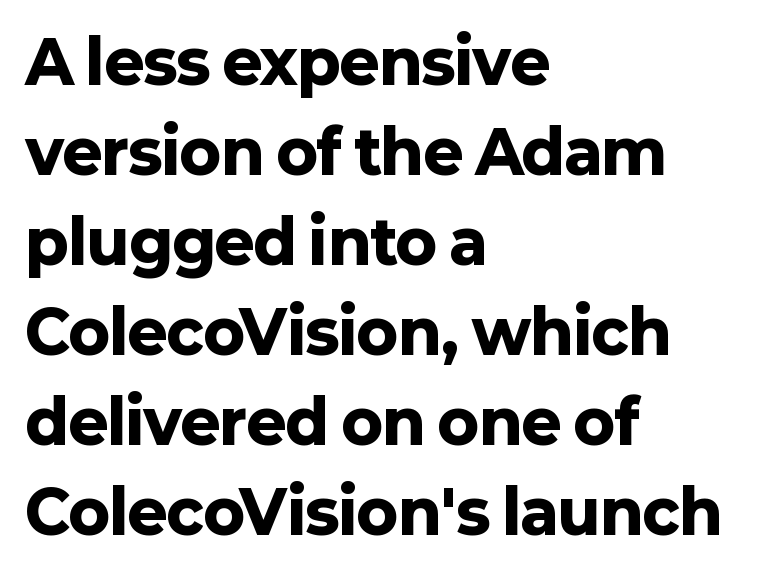
The image shows 60 px heavy sans-serif type, upright; set left-aligned, normal line spacing (1.5x), normal letter spacing, not underlined; low stroke contrast and a medium x-height.
